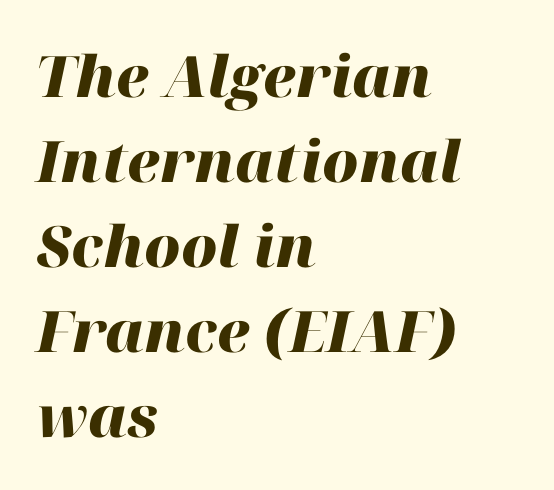
The string is rendered with underlining switched off. Line starts are locked; line ends wander. The gaps between neighbouring characters are ordinary and unremarkable. Note the varied advance widths — an 'i' is clearly narrower than an 'm'. Students, this is bold: see how much ink each stroke carries. This block has exactly the height ordinary leading produces.
